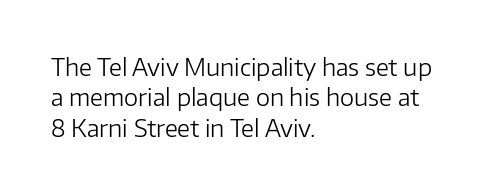
The type sits square on the baseline with zero lean. Only glyphs here, with clear space below each row. This sample is left-justified, so line endings fall wherever the words run out. Nothing unusual about the tracking: characters are spaced as the font intends. No extra ink here — the face is not bold.
